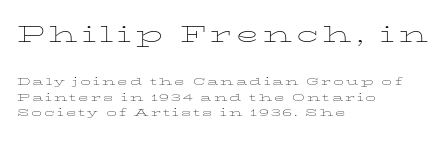
Ordinary non-slanted type is in use. If you drew a ruler down the left edge, every line would touch it. Baseline-to-baseline distance is barely more than the letter height. On a weight scale, this lands at 450 or below.
